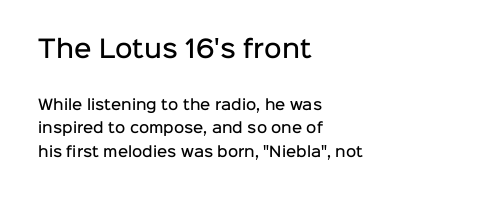
The image shows 24 px text type, upright; set left-aligned, normal line spacing (1.69x), normal letter spacing, not underlined; the first (top) block is 1.71x larger.
